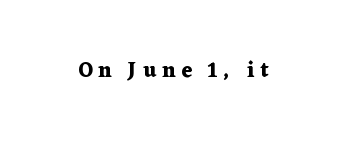
Q: Is the text bold? A: Yes.
Q: Is the text italic (slanted)? A: No, it is upright.
Q: Is the text underlined? A: No.
Q: Is the spacing between letters normal or unusually wide? A: Unusually wide.
